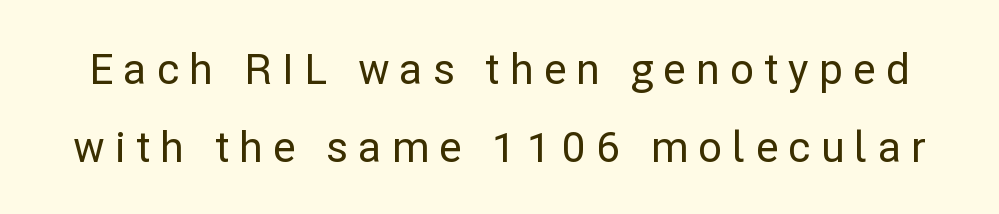
{"serif": "no", "italic": "no", "width": "normal", "stroke_contrast": "low", "x_height": "medium", "monospaced": "no", "underline": "no", "line_spacing_ratio": 1.86, "letter_spacing": "wide", "letter_spacing_em": 0.24, "glyph_px": 42}
